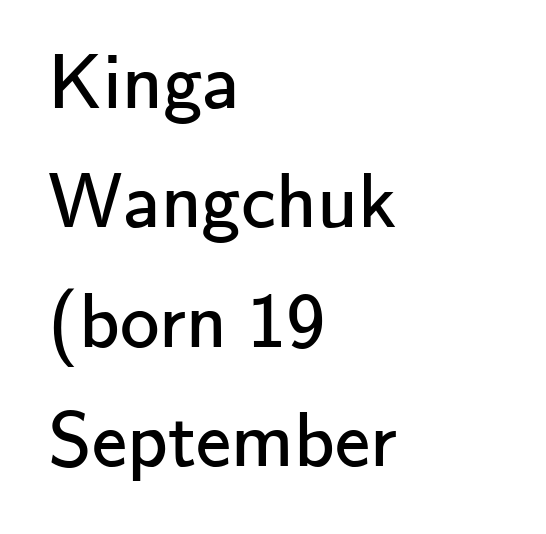
These lines are set flush left with a ragged right edge. Any mark beneath the type? The region is blank. The font is comparable to plain body text, perhaps lighter. Compared with typical paragraphs, the rows here are spaced about the same.
